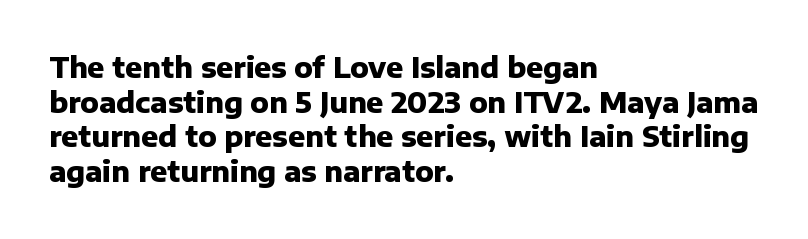
Q: Is the text bold? A: Yes.
Q: Is the text italic (slanted)? A: No, it is upright.
Q: Is the typeface a serif or a sans-serif typeface? A: Sans-serif.
Q: Is the text underlined? A: No.
Q: How is the paragraph aligned? A: Left-aligned.
Q: Is the spacing between letters normal or unusually wide? A: Normal.
Q: Width (condensed, normal, or wide)? A: Normal.
Q: Stroke contrast? A: Low.
Q: x-height? A: Medium.
Q: Monospaced? A: No.
